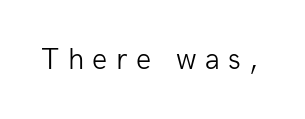
Notice how the stems are strictly vertical — no italics here. Here the designer chose a conventional face with non-uniform glyph widths. Bare-footed words on every line. Students, note that the glyphs here are deliberately spaced far apart. Stroke mass is kept to a normal reading level or below.
